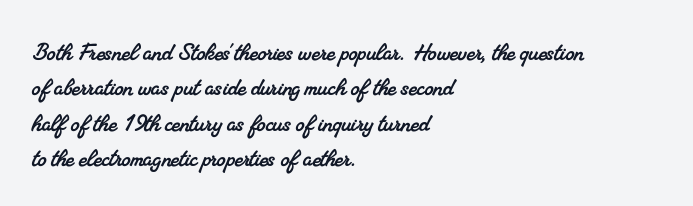
The image shows 28 px serif type; set left-aligned, normal line spacing (1.26x), normal letter spacing, not underlined; medium stroke contrast and a small x-height.
